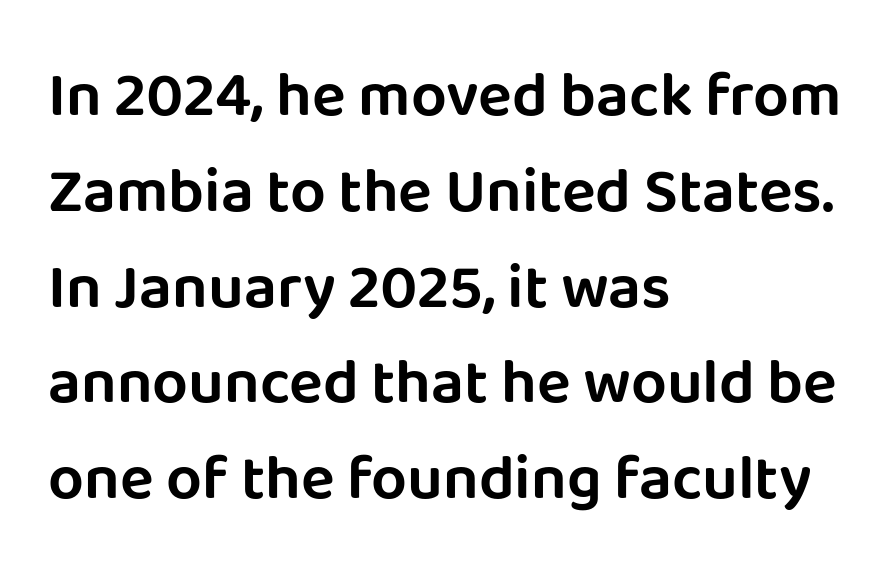
The image shows 63 px sans-serif type, upright; set left-aligned, normal line spacing (1.52x), normal letter spacing, not underlined; low stroke contrast and a large x-height.
